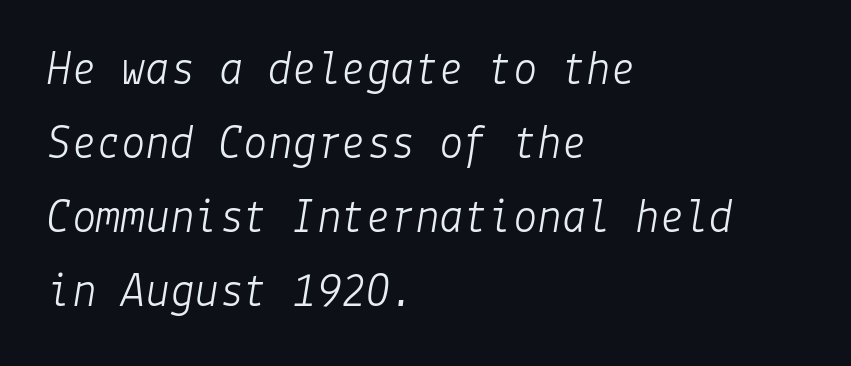
Q: Is the text bold? A: No.
Q: Is the text italic (slanted)? A: Yes, it leans right by about 9 degrees.
Q: Is the text underlined? A: No.
Q: How is the paragraph aligned? A: Left-aligned.
Q: Is the spacing between letters normal or unusually wide? A: Normal.
Q: Is the spacing between lines tight, normal or loose? A: Normal.
Q: Width (condensed, normal, or wide)? A: Normal.
Q: Stroke contrast? A: Low.
Q: x-height? A: Medium.
